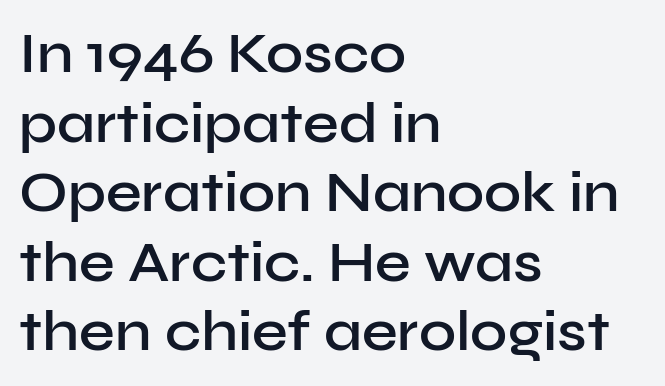
{"serif": "no", "italic": "no", "bold": "semi", "weight": "semibold", "width": "normal", "stroke_contrast": "low", "x_height": "medium", "monospaced": "no", "underline": "no", "align": "left", "line_spacing_ratio": 1.22, "letter_spacing": "normal", "letter_spacing_em": 0.0, "glyph_px": 57}
